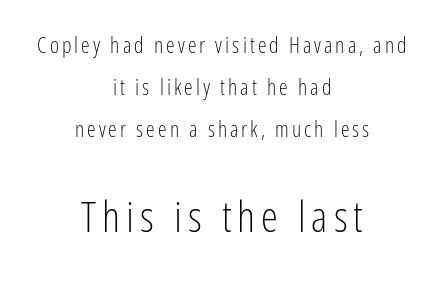
The image shows 43 px light, condensed sans-serif type, upright; set centered, loose line spacing (1.91x), not underlined; the second (bottom) block is 1.95x larger; low stroke contrast and a medium x-height.
